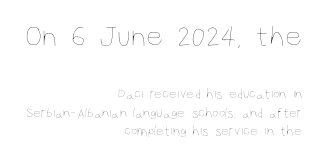
{"italic": "no", "bold": "no", "weight": "thin", "width": "condensed", "stroke_contrast": "low", "x_height": "large", "monospaced": "no", "underline": "no", "align": "right", "line_spacing": "normal", "line_spacing_ratio": 1.33, "letter_spacing": "normal", "letter_spacing_em": 0.0, "larger_block": "first", "size_ratio": 2.14, "glyph_px": 30}
